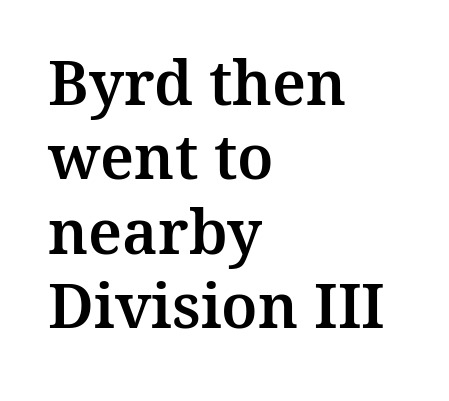
{"serif": "yes", "italic": "no", "width": "normal", "stroke_contrast": "medium", "x_height": "medium", "monospaced": "no", "underline": "no", "align": "left", "line_spacing_ratio": 1.22, "letter_spacing": "normal", "letter_spacing_em": 0.0, "glyph_px": 61}
